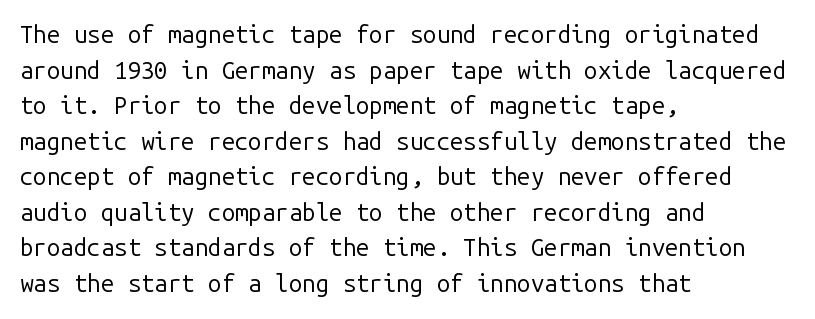
Q: Is the text bold? A: No.
Q: Is the text italic (slanted)? A: No, it is upright.
Q: Is the text underlined? A: No.
Q: How is the paragraph aligned? A: Left-aligned.
Q: Is the spacing between letters normal or unusually wide? A: Normal.
Q: Is the spacing between lines tight, normal or loose? A: Normal.
